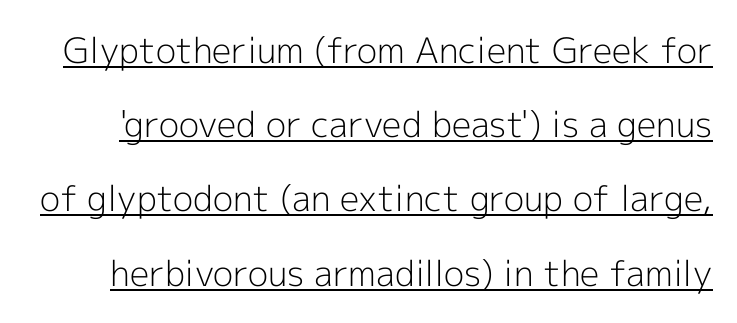
Horizontal bands of white between lines are thick stripes. Notice how a bar underscores the lettering throughout. The strokes carry an ordinary text weight at most. This is the regular roman posture of the typeface. Letter spacing: default.
